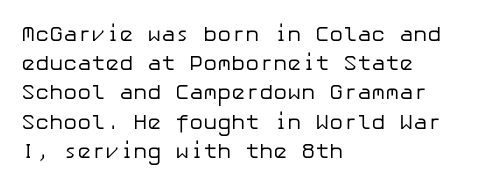
The image shows 21 px text type, upright; set left-aligned, normal line spacing (1.39x), normal letter spacing, not underlined.
